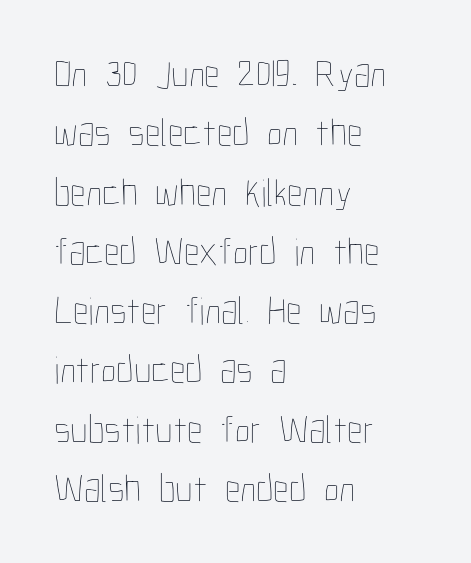
This block has exactly the height ordinary leading produces. The weight tops out at a normal text grade. These lines keep a tight, regular rhythm from letter to letter. The rendering anchors every line to the left-hand side. Posture: vertical. Each row of text sits above clean, open space.
